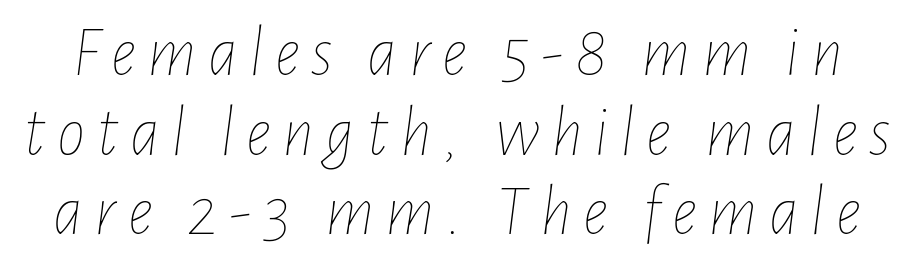
The image shows 71 px thin, condensed type, italic (leaning right); set tight line spacing (1.12x), not underlined; low stroke contrast and a medium x-height.
